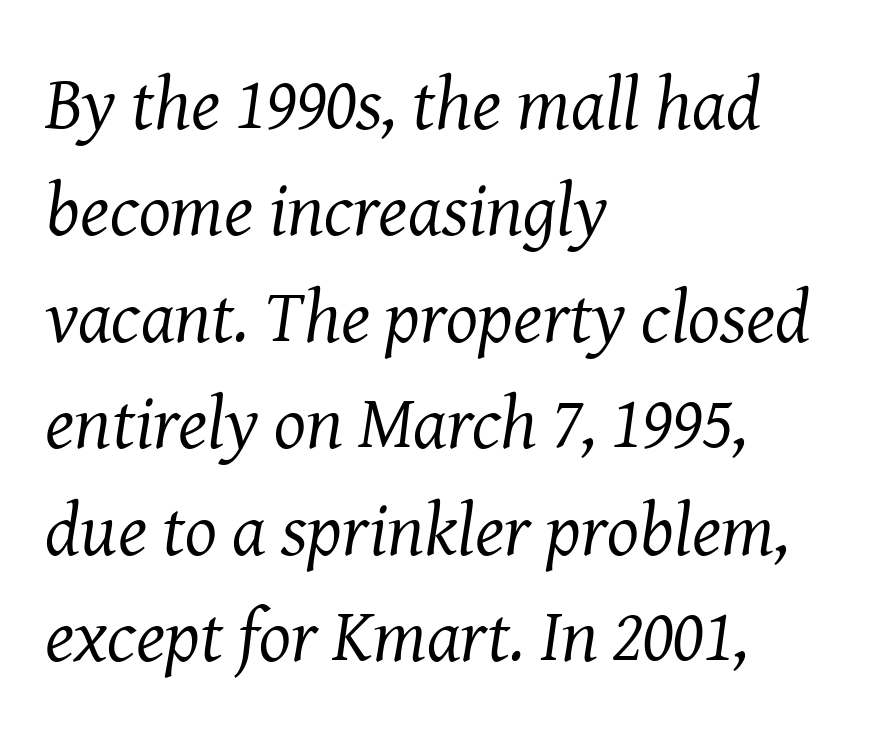
The image shows 75 px regular-weight serif type, italic (leaning right); set left-aligned, normal line spacing (1.42x), normal letter spacing, not underlined; medium stroke contrast and a medium x-height.
